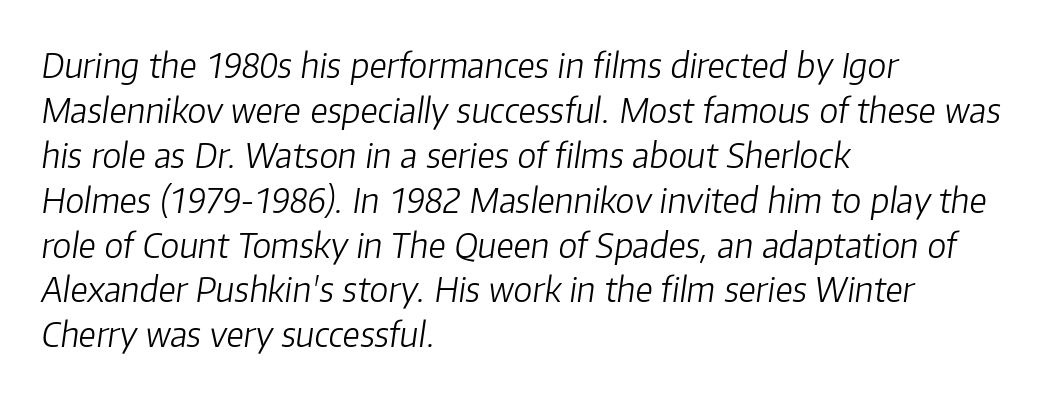
{"italic": "yes", "lean": "right", "slant_degrees": 8, "bold": "no", "weight": "light", "width": "normal", "stroke_contrast": "low", "x_height": "medium", "monospaced": "no", "underline": "no", "align": "left", "line_spacing": "normal", "line_spacing_ratio": 1.32, "letter_spacing": "normal", "letter_spacing_em": 0.0, "glyph_px": 34}
